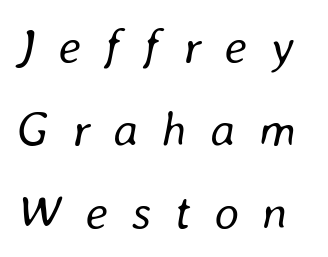
{"italic": "yes", "lean": "right", "slant_degrees": 8, "bold": "no", "weight": "regular", "width": "normal", "stroke_contrast": "low", "x_height": "medium", "monospaced": "no", "underline": "no", "line_spacing": "normal", "line_spacing_ratio": 1.69, "letter_spacing": "wide", "letter_spacing_em": 0.47, "glyph_px": 49}
